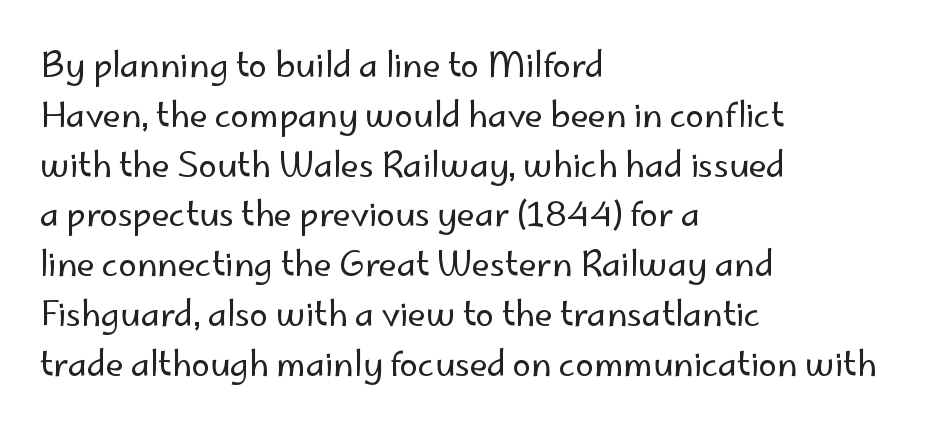
No word sits above an underline. Nothing unusual about the tracking: characters are spaced as the font intends. The passage is arranged the way most books set body copy — flush left. On a weight scale, this lands at 450 or below. Every character sits straight up, as roman type does.
